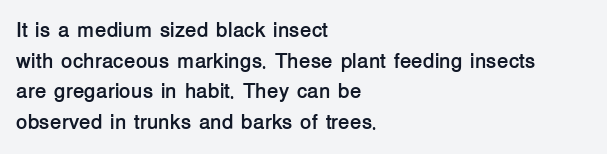
The image shows 21 px bold type, upright; set left-aligned, normal line spacing (1.46x), normal letter spacing, not underlined.
